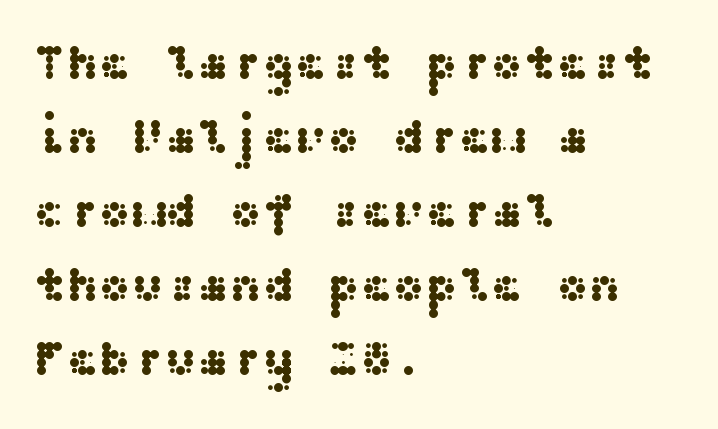
The image shows 49 px wide sans-serif type, upright; set left-aligned, normal line spacing (1.51x), normal letter spacing, not underlined; medium stroke contrast and a medium x-height.
